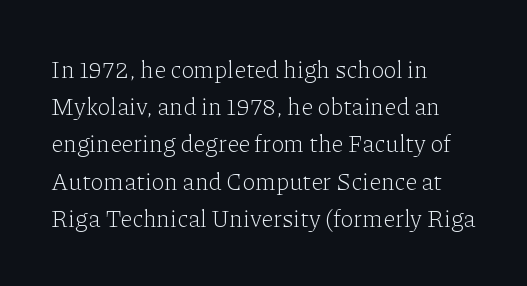
Q: Is the text bold? A: No.
Q: Is the text italic (slanted)? A: No, it is upright.
Q: Is the text underlined? A: No.
Q: How is the paragraph aligned? A: Left-aligned.
Q: Is the spacing between letters normal or unusually wide? A: Normal.
Q: Is the spacing between lines tight, normal or loose? A: Normal.
